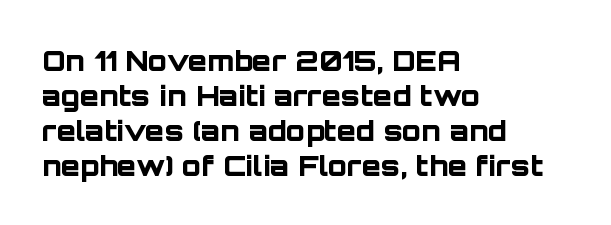
Q: Is the text bold? A: Yes.
Q: Is the text italic (slanted)? A: No, it is upright.
Q: Is the typeface a serif or a sans-serif typeface? A: Sans-serif.
Q: Is the text underlined? A: No.
Q: How is the paragraph aligned? A: Left-aligned.
Q: Is the spacing between letters normal or unusually wide? A: Normal.
Q: Is the spacing between lines tight, normal or loose? A: Normal.
Q: Width (condensed, normal, or wide)? A: Normal.
Q: Stroke contrast? A: Low.
Q: x-height? A: Large.
Q: Monospaced? A: No.
